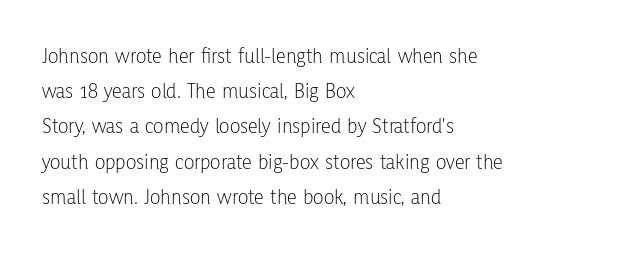
{"italic": "no", "bold": "no", "underline": "no", "align": "left", "line_spacing": "normal", "line_spacing_ratio": 1.6, "letter_spacing": "normal", "letter_spacing_em": 0.0, "glyph_px": 22}
